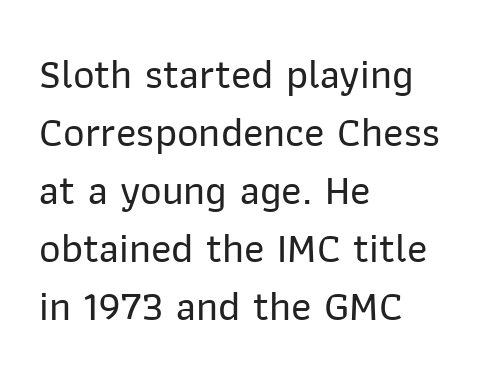
{"serif": "no", "italic": "no", "width": "normal", "stroke_contrast": "low", "x_height": "medium", "monospaced": "no", "underline": "no", "align": "left", "line_spacing": "normal", "line_spacing_ratio": 1.38, "letter_spacing": "normal", "letter_spacing_em": 0.0, "glyph_px": 42}
